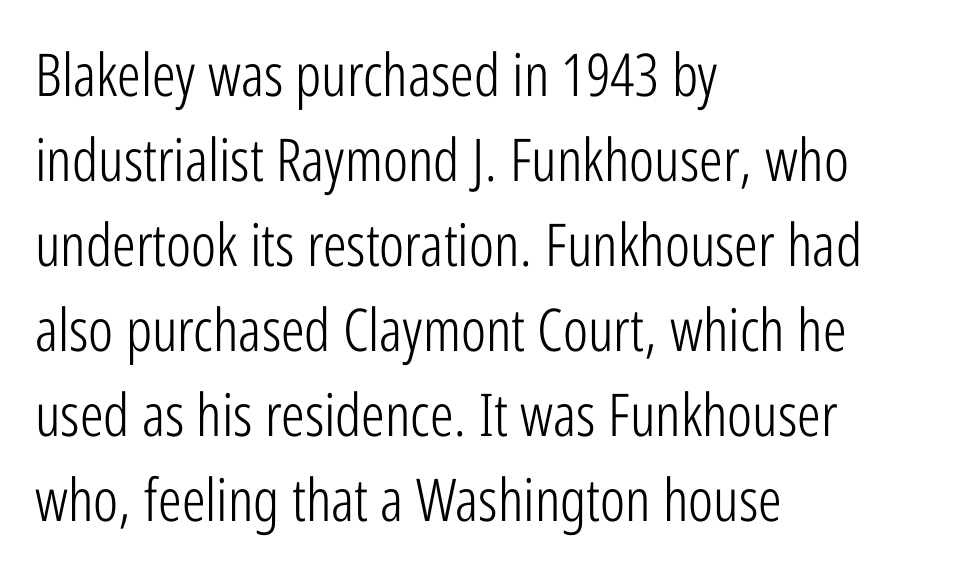
{"serif": "no", "italic": "no", "bold": "no", "weight": "light", "width": "condensed", "stroke_contrast": "low", "x_height": "medium", "monospaced": "no", "underline": "no", "align": "left", "line_spacing": "normal", "line_spacing_ratio": 1.44, "letter_spacing": "normal", "letter_spacing_em": 0.0, "glyph_px": 59}
